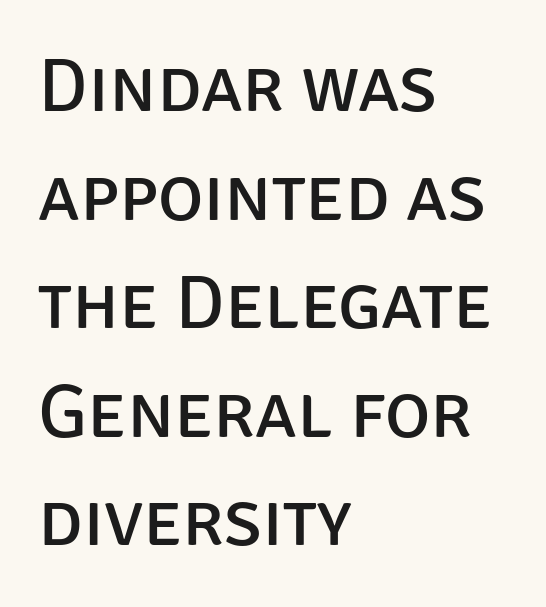
{"serif": "no", "italic": "no", "bold": "no", "weight": "regular", "width": "normal", "stroke_contrast": "low", "x_height": "large", "monospaced": "no", "underline": "no", "align": "left", "line_spacing": "normal", "line_spacing_ratio": 1.41, "letter_spacing": "normal", "letter_spacing_em": 0.0, "glyph_px": 77}
